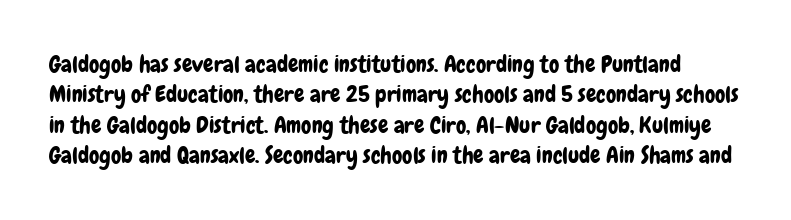
The image shows 23 px text type, upright; set normal line spacing (1.32x), normal letter spacing, not underlined.
